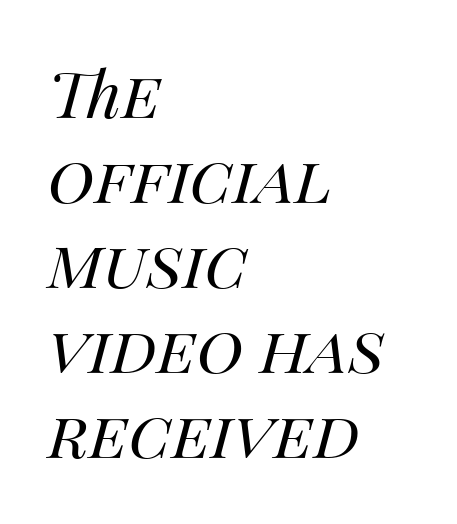
Q: Is the text bold? A: No.
Q: Is the text italic (slanted)? A: Yes, it leans right by about 14 degrees.
Q: Is the text underlined? A: No.
Q: How is the paragraph aligned? A: Left-aligned.
Q: Is the spacing between letters normal or unusually wide? A: Normal.
Q: Is the spacing between lines tight, normal or loose? A: Normal.
Q: Width (condensed, normal, or wide)? A: Normal.
Q: Stroke contrast? A: Medium.
Q: x-height? A: Large.
Q: Monospaced? A: No.
